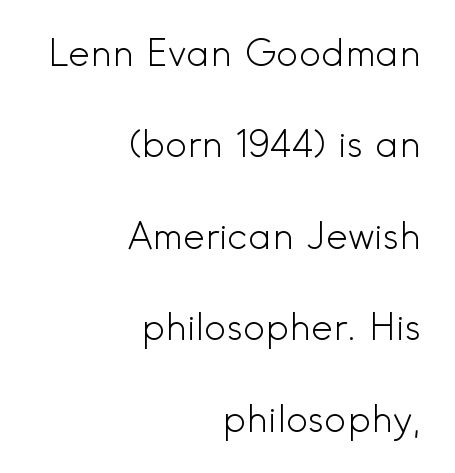
{"serif": "no", "italic": "no", "bold": "no", "weight": "light", "width": "normal", "x_height": "small", "monospaced": "no", "underline": "no", "align": "right", "line_spacing": "loose", "line_spacing_ratio": 2.47, "letter_spacing": "normal", "letter_spacing_em": 0.0, "glyph_px": 37}
